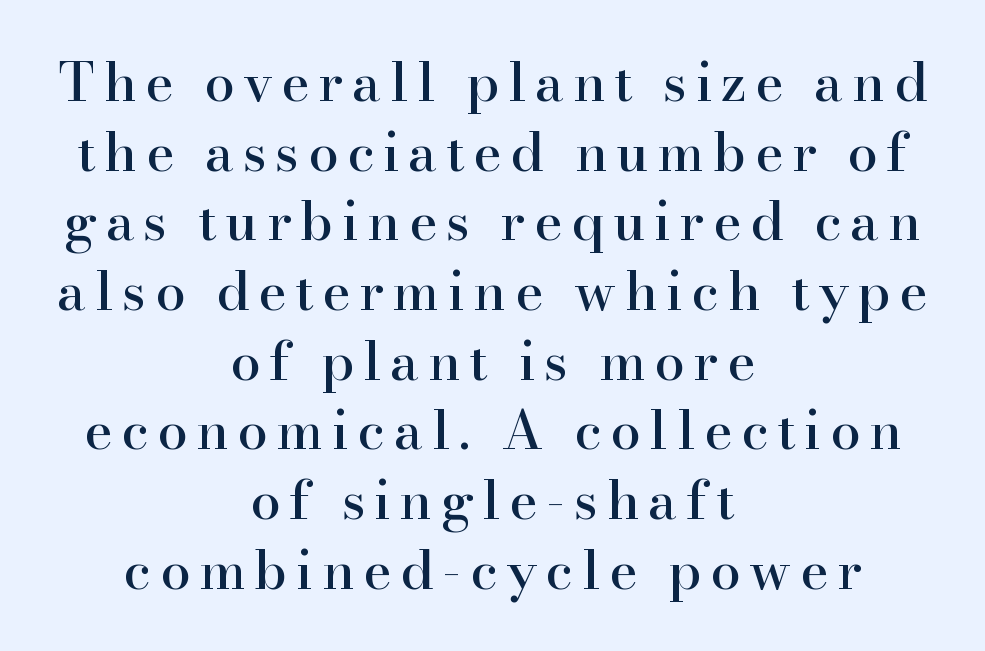
{"serif": "yes", "italic": "no", "width": "normal", "stroke_contrast": "high", "x_height": "small", "monospaced": "no", "underline": "no", "align": "center", "line_spacing": "normal", "line_spacing_ratio": 1.29, "glyph_px": 54}
